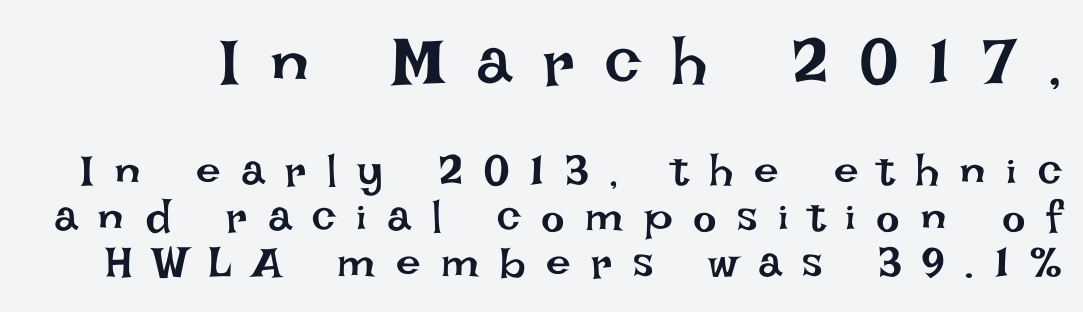
Each word looks stretched out because of the extra space between its letters. Successive baselines arrive quickly, one right under another. Look at the glyph heights: the upper group is clearly the bigger setting. Spacing verdict: proportional, widths tailored to each character. Lines of text with bare space underneath.
